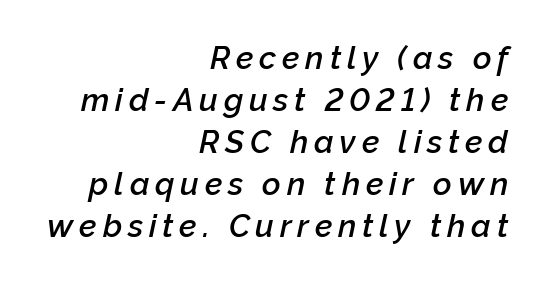
Proportional: the letters do not fall into vertical columns. Stroke thickness is moderately raised; the sample reads as semibold. A normal amount of white space separates one row of letters from the next. Unmarked baselines from the first word to the last. An italicized treatment has been applied to the whole sample. A flush-right, rag-left setting is used for this passage.
